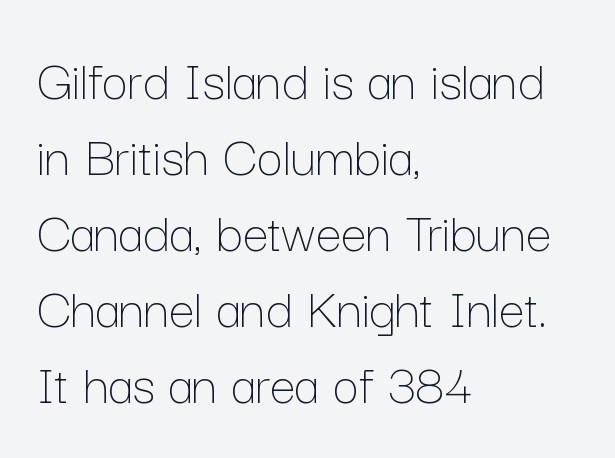
The image shows 58 px thin type, upright; set left-aligned, normal line spacing (1.31x), normal letter spacing, not underlined; low stroke contrast and a medium x-height.
